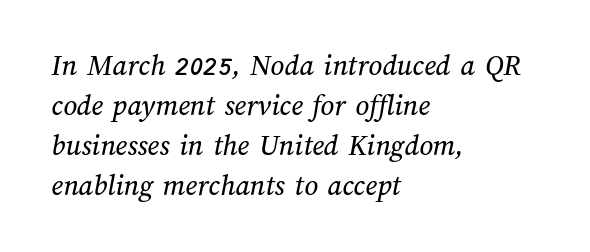
Each line starts at the same left margin while the right side varies. Do the characters align in a grid? No, the font is proportional. The zone under the glyphs is completely vacant. The block of text has a typical density, with ordinary space between rows. The gaps between neighbouring characters are ordinary and unremarkable.
